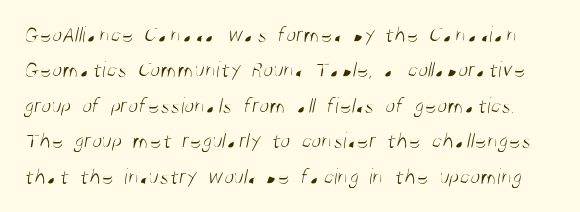
The letters look calm and open, with moderate or lighter stems. A typesetter would call this zero additional tracking. Quick note: underline off. Whoever set this chose a conventional vertical rhythm.
